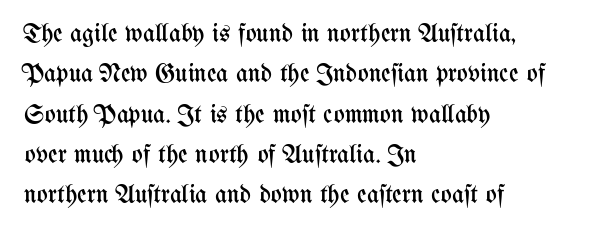
Check the space under the baseline: it is left empty. The type sits square on the baseline with zero lean. Line spacing here is normal. Casual observation: everything's shoved over to the left. Honestly, the letter spacing is just normal — you wouldn't notice it.
